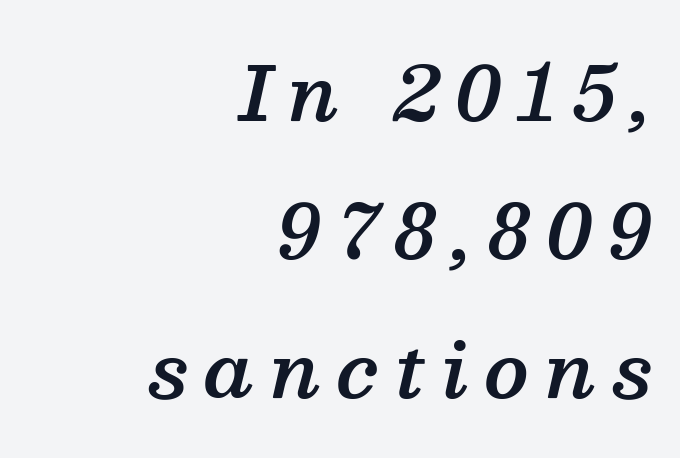
{"serif": "yes", "italic": "yes", "lean": "right", "slant_degrees": 13, "bold": "semi", "weight": "semibold", "width": "normal", "stroke_contrast": "medium", "x_height": "medium", "monospaced": "no", "underline": "no", "align": "right", "line_spacing_ratio": 1.87, "letter_spacing": "wide", "letter_spacing_em": 0.22, "glyph_px": 74}
